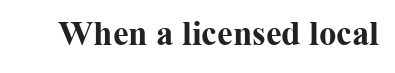
Q: Is the text bold? A: Yes.
Q: Is the text italic (slanted)? A: No, it is upright.
Q: Is the typeface a serif or a sans-serif typeface? A: Serif.
Q: Is the text underlined? A: No.
Q: Is the spacing between letters normal or unusually wide? A: Normal.
Q: Width (condensed, normal, or wide)? A: Normal.
Q: Stroke contrast? A: Medium.
Q: x-height? A: Medium.
Q: Monospaced? A: No.
